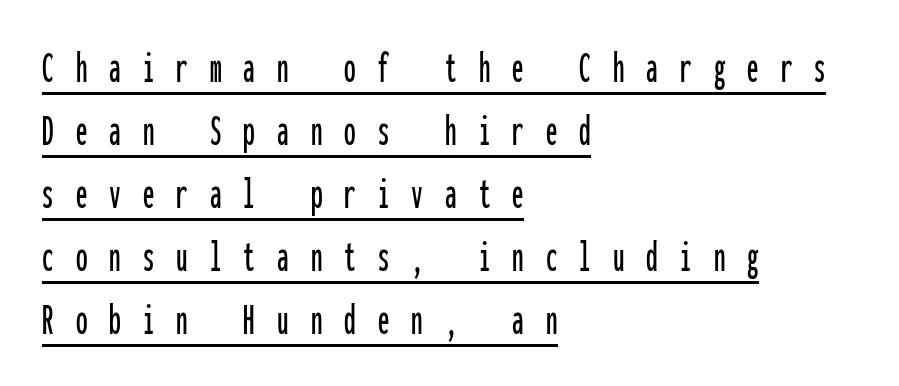
The image shows 46 px condensed sans-serif type, upright, monospaced; set left-aligned, normal line spacing (1.37x), unusually wide letter spacing (+0.48 em), underlined; low stroke contrast and a medium x-height.
